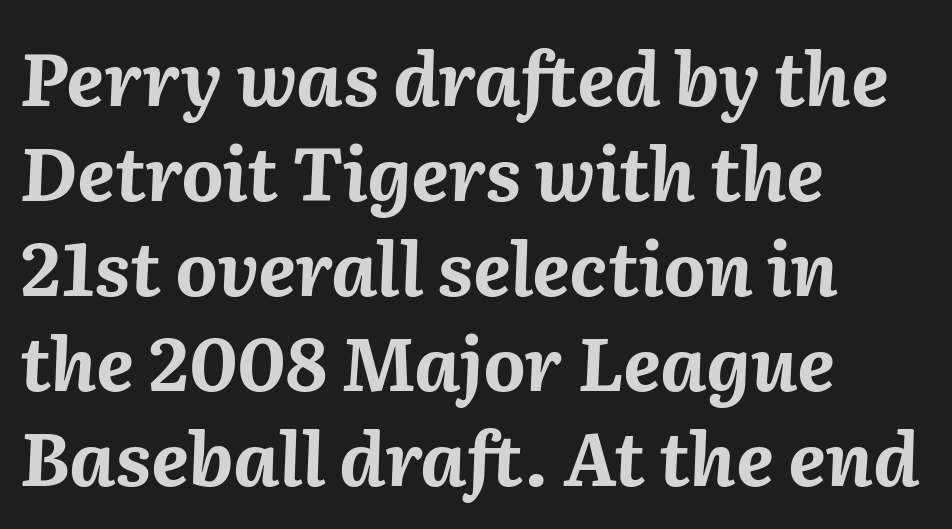
{"italic": "yes", "lean": "right", "slant_degrees": 2, "bold": "yes", "weight": "bold", "width": "normal", "stroke_contrast": "medium", "x_height": "medium", "monospaced": "no", "underline": "no", "align": "left", "line_spacing": "normal", "line_spacing_ratio": 1.3, "letter_spacing": "normal", "letter_spacing_em": 0.0, "glyph_px": 73}
